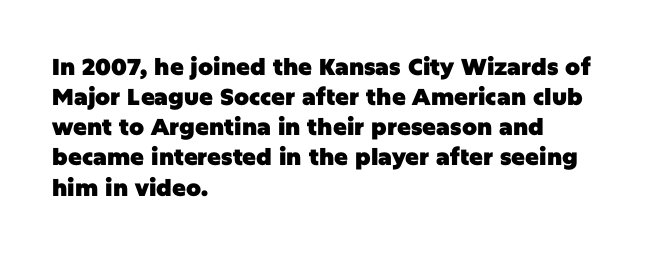
The image shows 23 px bold type, upright; set left-aligned, normal line spacing (1.31x), normal letter spacing, not underlined.
